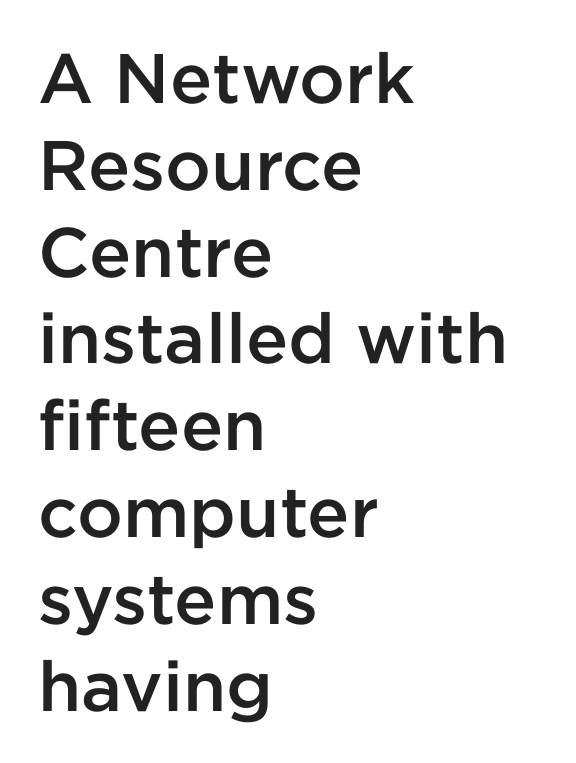
The image shows 70 px semibold sans-serif type, upright; set left-aligned, line spacing 1.24x, normal letter spacing, not underlined; low stroke contrast and a medium x-height.
